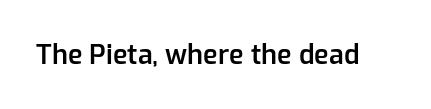
Q: Is the text bold? A: Semi-bold.
Q: Is the text italic (slanted)? A: No, it is upright.
Q: Is the text underlined? A: No.
Q: Is the spacing between letters normal or unusually wide? A: Normal.
